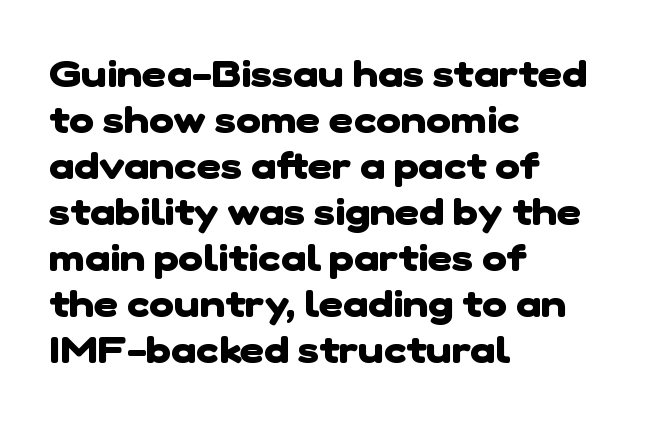
Does the weight exceed regular? Yes, all the way to bold. The line texture is even and compact thanks to regular tracking. Each letter keeps its own natural width here, so spacing adapts to shape. Font category for this specimen: sans-serif. The words here are not underlined.
